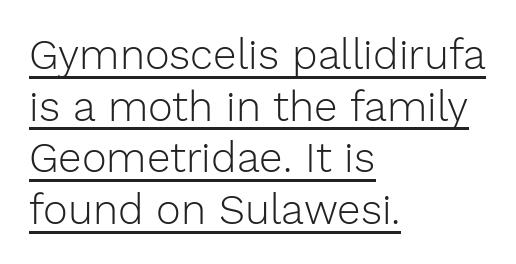
Q: Is the text bold? A: No.
Q: Is the text italic (slanted)? A: No, it is upright.
Q: Is the typeface a serif or a sans-serif typeface? A: Sans-serif.
Q: Is the text underlined? A: Yes.
Q: How is the paragraph aligned? A: Left-aligned.
Q: Is the spacing between letters normal or unusually wide? A: Normal.
Q: Width (condensed, normal, or wide)? A: Normal.
Q: Stroke contrast? A: Low.
Q: x-height? A: Medium.
Q: Monospaced? A: No.
